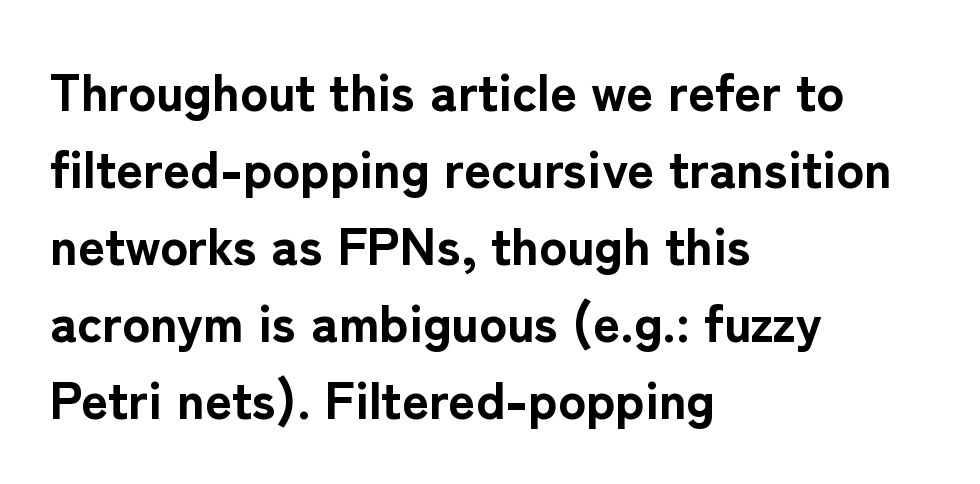
{"serif": "no", "italic": "no", "bold": "yes", "weight": "bold", "width": "normal", "stroke_contrast": "low", "x_height": "medium", "monospaced": "no", "underline": "no", "align": "left", "line_spacing": "normal", "line_spacing_ratio": 1.48, "letter_spacing": "normal", "letter_spacing_em": 0.0, "glyph_px": 52}
